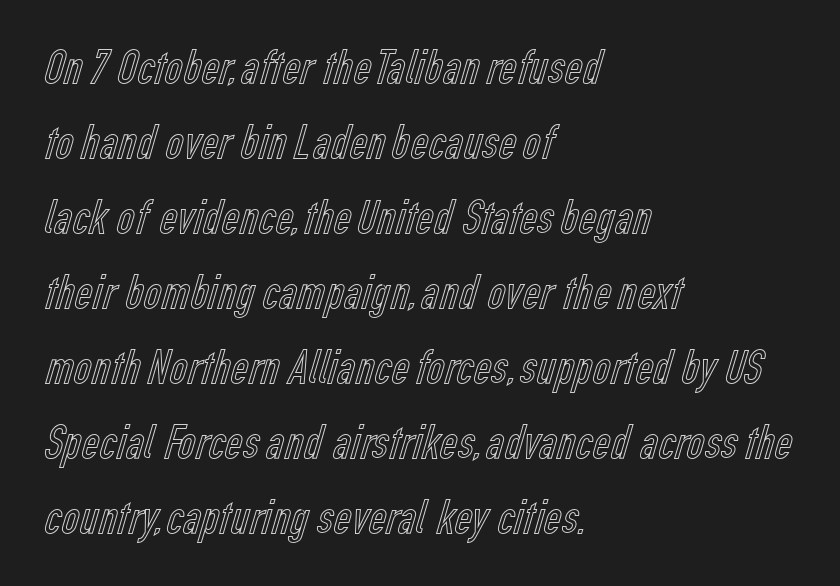
Notice how descenders clear the ascenders below comfortably — that's standard leading. You could not count columns in this text — the font is proportionally spaced. Is the letter spacing exaggerated? No — it looks like the ordinary default. Descender tails drop into unmarked territory.
